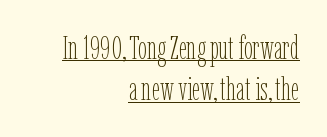
The image shows 32 px thin, condensed type, upright; set right-aligned, normal line spacing (1.29x), normal letter spacing, underlined; low stroke contrast and a medium x-height.
